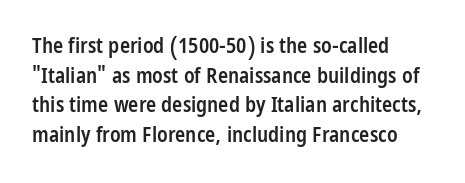
Q: Is the text bold? A: Semi-bold.
Q: Is the text italic (slanted)? A: No, it is upright.
Q: Is the text underlined? A: No.
Q: How is the paragraph aligned? A: Left-aligned.
Q: Is the spacing between letters normal or unusually wide? A: Normal.
Q: Is the spacing between lines tight, normal or loose? A: Normal.
